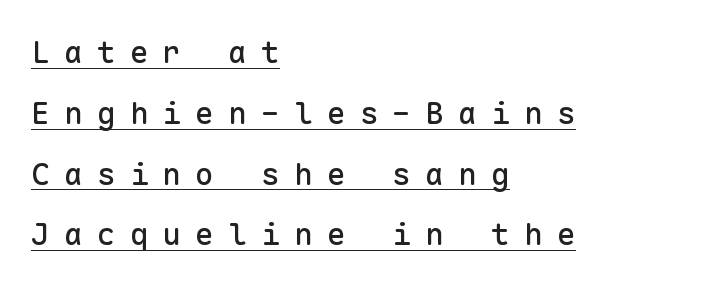
{"serif": "no", "italic": "no", "width": "normal", "stroke_contrast": "low", "x_height": "medium", "monospaced": "yes", "underline": "yes", "align": "left", "line_spacing": "loose", "line_spacing_ratio": 1.96, "letter_spacing": "wide", "letter_spacing_em": 0.46, "glyph_px": 31}
